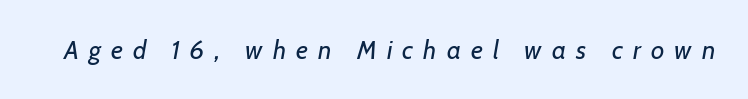
{"italic": "yes", "lean": "right", "slant_degrees": 7, "bold": "no", "underline": "no", "letter_spacing": "wide", "letter_spacing_em": 0.39, "glyph_px": 26}
